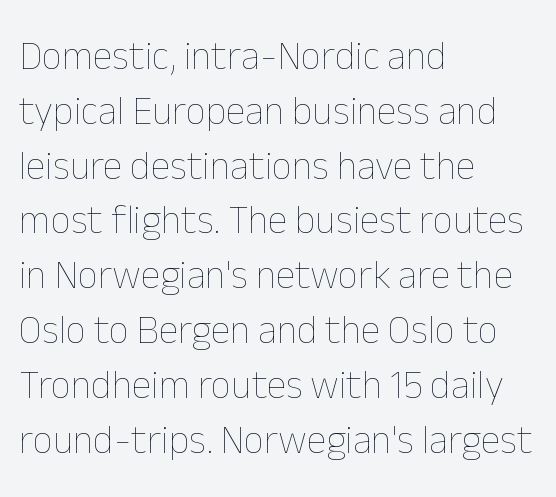
The area under the type is left untouched. Look at the tracking — it's just the regular setting, nothing added. Is there any slant? The stems are plumb. Line spacing here is normal. The letterforms sit at book weight or below.
